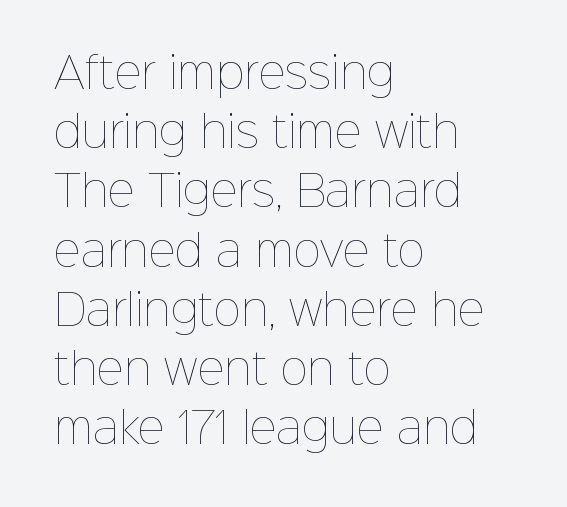
A roman cut, with each character standing at attention. Standard letterfit; no display-style spreading of the glyphs. This block has exactly the height ordinary leading produces. This is not heavy type; no bold has been used.
